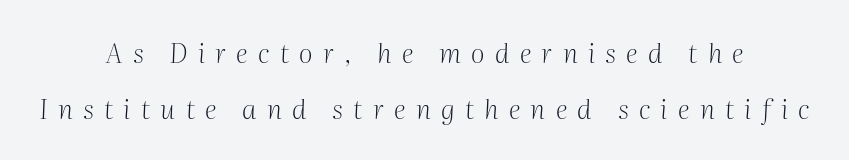
A centered setting, common on invitations and titles, is used for this passage. Inter-character spacing is expanded well beyond the font's built-in metrics. Underline: absent. What's the leading like? Stretched, with rows far apart. The cut favours lightness, reaching ordinary text weight at its darkest. In terms of posture, this sample is oblique.
